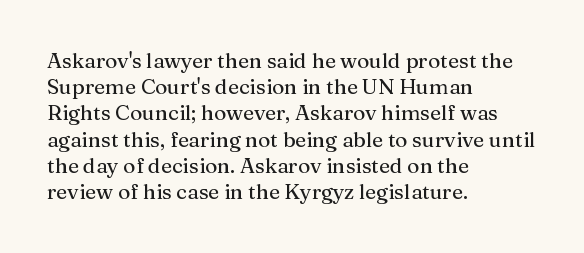
The image shows 21 px text type, upright; set left-aligned, normal line spacing (1.25x), normal letter spacing, not underlined.
